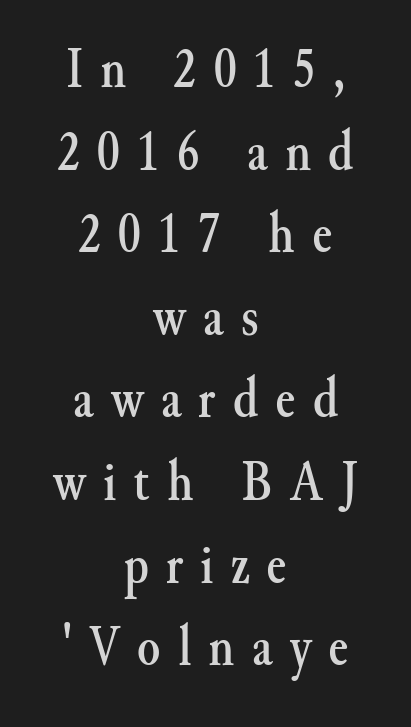
{"serif": "yes", "italic": "no", "width": "normal", "stroke_contrast": "medium", "x_height": "small", "monospaced": "no", "underline": "no", "align": "center", "line_spacing": "normal", "line_spacing_ratio": 1.4, "letter_spacing": "wide", "letter_spacing_em": 0.29, "glyph_px": 59}
